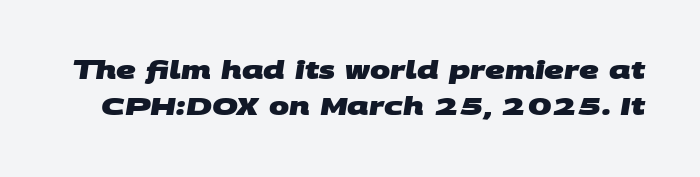
The rendering keeps characters at their native spacing. The rendering uses a bold face; every stroke is thick and dark. The passage shown stacks its lines at a standard gap. Descender tails drop into unmarked territory.
